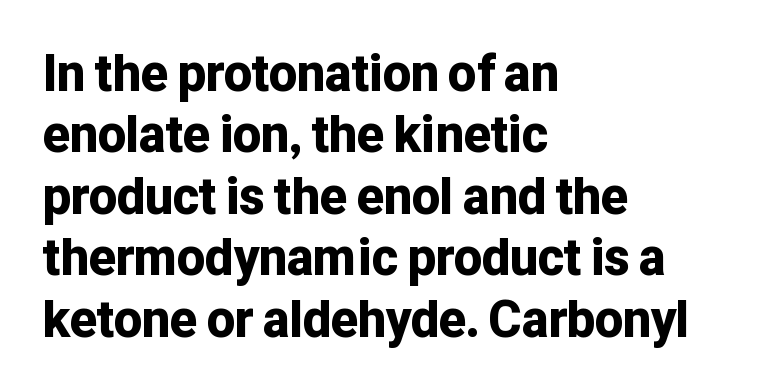
The image shows 50 px bold sans-serif type, upright; set left-aligned, line spacing 1.23x, normal letter spacing, not underlined; low stroke contrast and a medium x-height.
